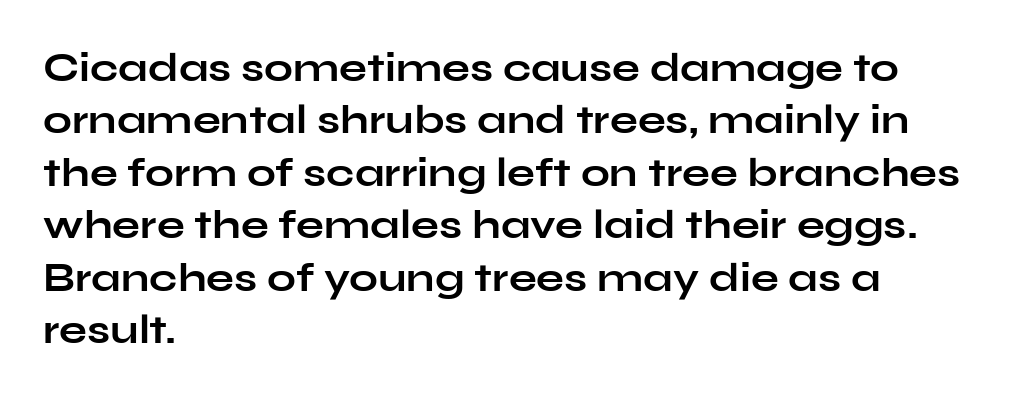
{"serif": "no", "italic": "no", "bold": "yes", "weight": "bold", "width": "wide", "stroke_contrast": "low", "x_height": "medium", "monospaced": "no", "underline": "no", "align": "left", "line_spacing": "normal", "line_spacing_ratio": 1.28, "letter_spacing": "normal", "letter_spacing_em": 0.0, "glyph_px": 41}
